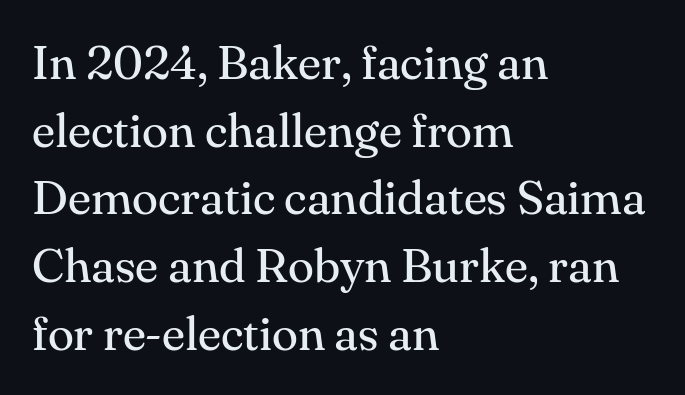
The letters carry serifs — small finishing strokes at the ends of their stems. The rendering uses natural spacing where letterforms have individual widths. Any mark beneath the type? The region is blank. Vertical spacing — default. The text block is weighted toward the left margin, trailing off unevenly rightward.
